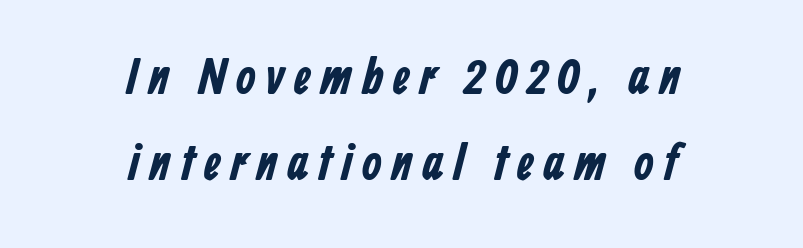
The image shows 51 px condensed sans-serif type; set centered, normal line spacing (1.69x), not underlined; low stroke contrast and a medium x-height.
